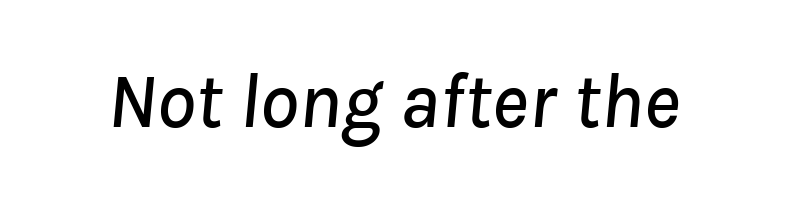
The image shows 78 px text type, italic (leaning right); set normal letter spacing, not underlined; low stroke contrast and a medium x-height.
